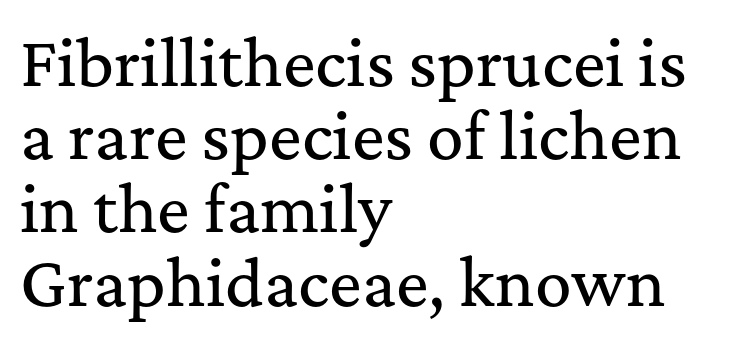
Is this a sans? No — the strokes have serifs. A classic flush-left, rag-right setting is used for this passage. The line texture is even and compact thanks to regular tracking. Descenders hang freely into open space.
